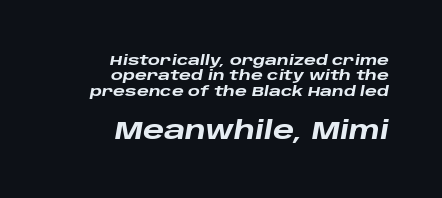
Q: Is the text bold? A: Yes.
Q: Is the text italic (slanted)? A: Yes, it leans right by about 10 degrees.
Q: Is the text underlined? A: No.
Q: How is the paragraph aligned? A: Right-aligned.
Q: Is the spacing between letters normal or unusually wide? A: Normal.
Q: Is the spacing between lines tight, normal or loose? A: Tight.
Q: Which block of text is set in a larger size, the first (top) or the second (bottom)? A: The second (bottom) one.
